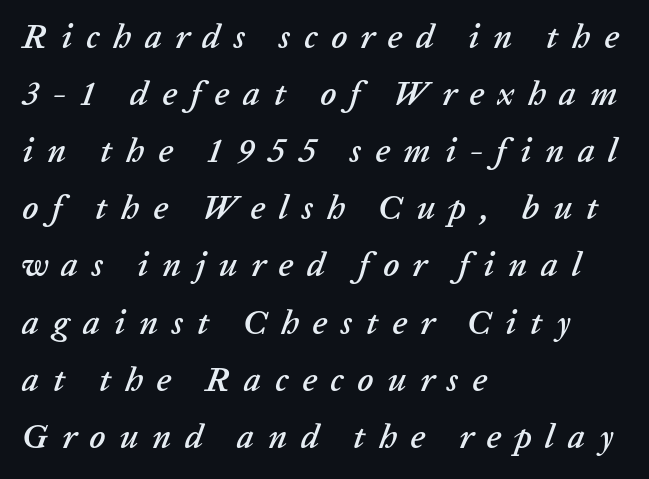
The gaps between neighbouring characters are conspicuously large. You could not count columns in this text — the font is proportionally spaced. Quick note: italic. The rows are spaced the way most documents space them. Where is the straight margin? On the left.
